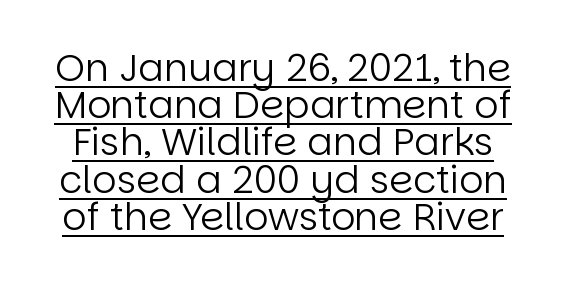
Here the glyphs are tracked normally, forming tight word shapes. The face used here is proportionally spaced, like ordinary book or web type. Compared with undecorated copy, this sample adds a rule below the words. Weight: regular or lighter.
